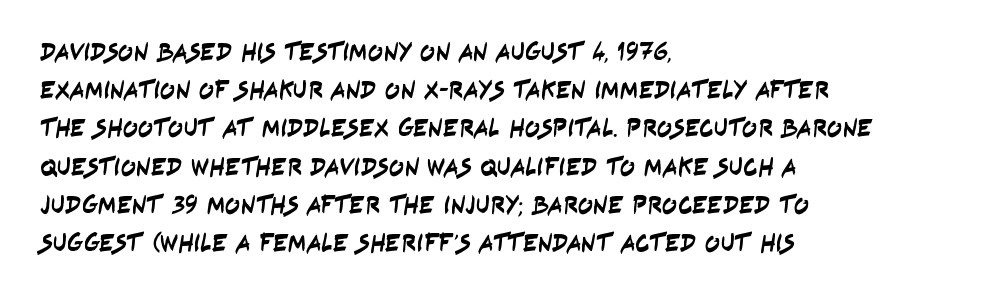
Horizontally, the lines are justified to the leading edge only. These lines sit exactly where default settings would place them. The tracking reads as untouched default to a designer's eye. The string is rendered with underlining switched off.
